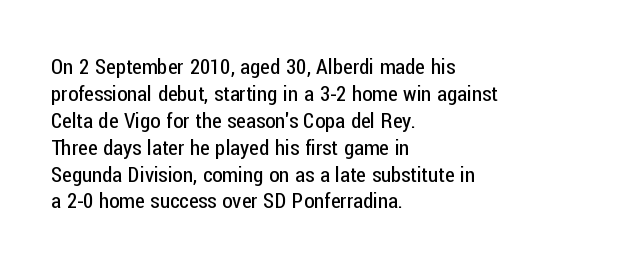
These lines keep a tight, regular rhythm from letter to letter. The rows are spaced the way most documents space them. Nothing heavy about these letters — not bold at all. A roman cut, with each character standing at attention. Check under the words: just untouched page. All the whitespace from short lines collects on the right.
